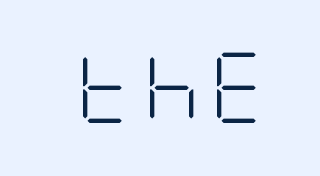
Q: Is the text bold? A: No.
Q: Is the text italic (slanted)? A: No, it is upright.
Q: Is the typeface a serif or a sans-serif typeface? A: Sans-serif.
Q: Is the text underlined? A: No.
Q: Width (condensed, normal, or wide)? A: Condensed.
Q: Stroke contrast? A: Low.
Q: x-height? A: Large.
